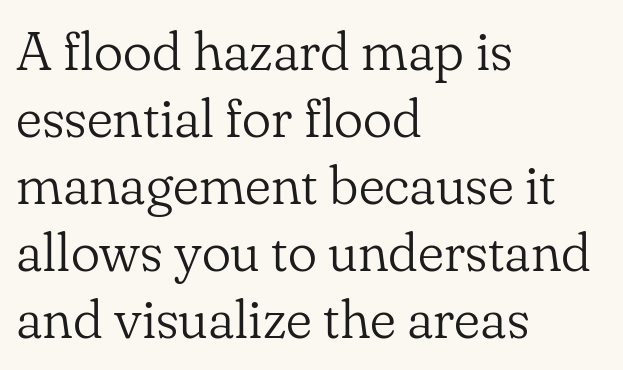
{"serif": "yes", "italic": "no", "bold": "no", "weight": "light", "width": "normal", "stroke_contrast": "low", "x_height": "small", "monospaced": "no", "underline": "no", "align": "left", "line_spacing_ratio": 1.22, "letter_spacing": "normal", "letter_spacing_em": 0.0, "glyph_px": 55}
